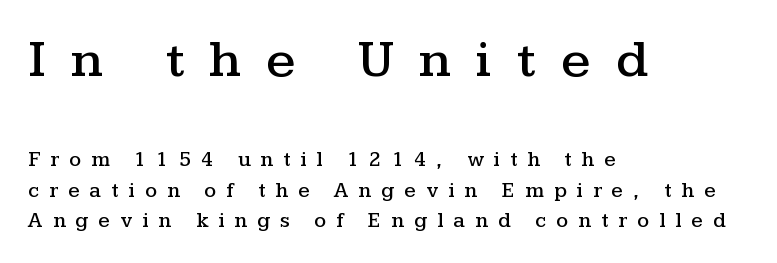
Q: Is the text italic (slanted)? A: No, it is upright.
Q: Is the typeface a serif or a sans-serif typeface? A: Serif.
Q: Is the text underlined? A: No.
Q: How is the paragraph aligned? A: Left-aligned.
Q: Is the spacing between letters normal or unusually wide? A: Unusually wide.
Q: Is the spacing between lines tight, normal or loose? A: Normal.
Q: Which block of text is set in a larger size, the first (top) or the second (bottom)? A: The first (top) one.
Q: Width (condensed, normal, or wide)? A: Wide.
Q: Stroke contrast? A: Medium.
Q: x-height? A: Medium.
Q: Monospaced? A: No.
